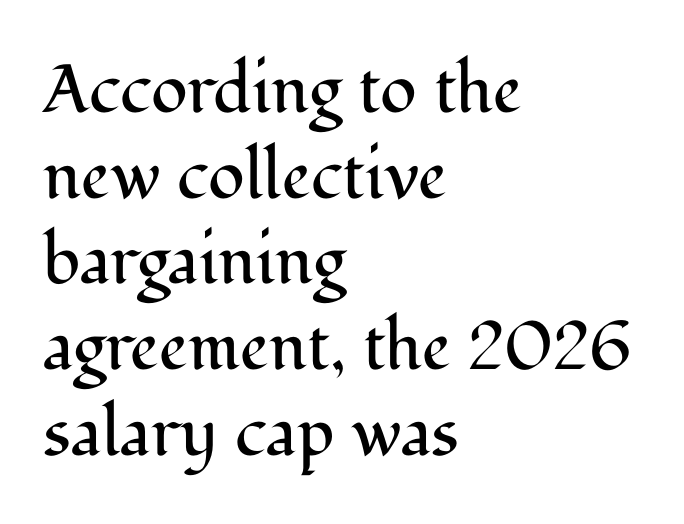
Q: Is the text bold? A: No.
Q: Is the text italic (slanted)? A: No, it is upright.
Q: Is the typeface a serif or a sans-serif typeface? A: Serif.
Q: Is the text underlined? A: No.
Q: How is the paragraph aligned? A: Left-aligned.
Q: Is the spacing between letters normal or unusually wide? A: Normal.
Q: Is the spacing between lines tight, normal or loose? A: Normal.
Q: Width (condensed, normal, or wide)? A: Normal.
Q: Stroke contrast? A: Medium.
Q: x-height? A: Medium.
Q: Monospaced? A: No.
